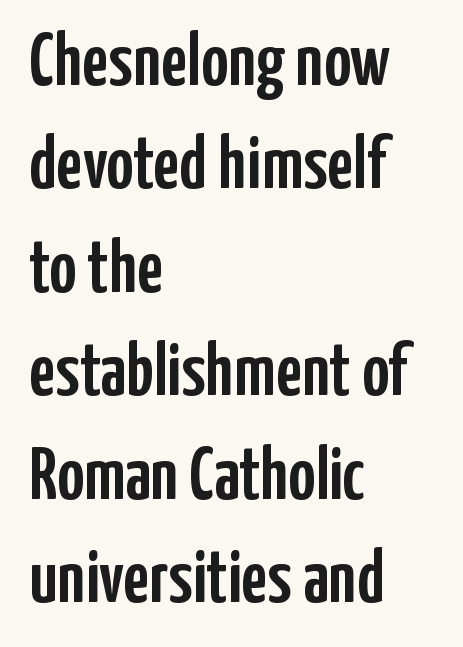
Q: Is the text italic (slanted)? A: No, it is upright.
Q: Is the typeface a serif or a sans-serif typeface? A: Sans-serif.
Q: Is the text underlined? A: No.
Q: How is the paragraph aligned? A: Left-aligned.
Q: Is the spacing between letters normal or unusually wide? A: Normal.
Q: Is the spacing between lines tight, normal or loose? A: Normal.
Q: Width (condensed, normal, or wide)? A: Condensed.
Q: Stroke contrast? A: Low.
Q: x-height? A: Medium.
Q: Monospaced? A: No.
